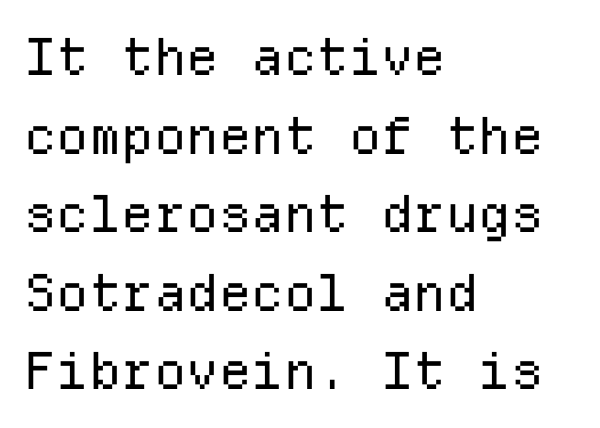
{"serif": "no", "italic": "no", "bold": "no", "weight": "regular", "width": "normal", "stroke_contrast": "low", "x_height": "medium", "monospaced": "yes", "underline": "no", "align": "left", "line_spacing": "normal", "line_spacing_ratio": 1.54, "letter_spacing": "normal", "letter_spacing_em": 0.0, "glyph_px": 51}
